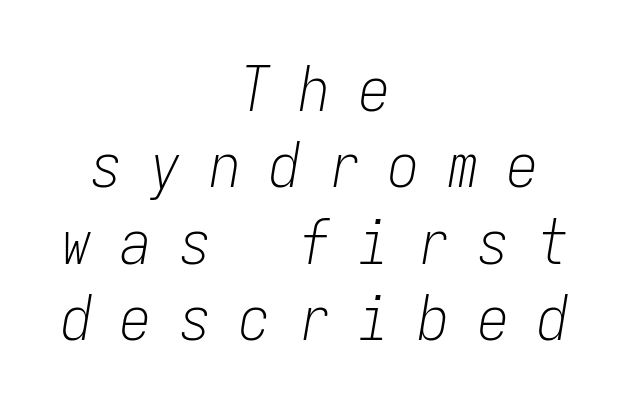
{"italic": "yes", "lean": "right", "slant_degrees": 9, "bold": "no", "weight": "light", "width": "condensed", "stroke_contrast": "low", "x_height": "medium", "monospaced": "yes", "underline": "no", "align": "center", "line_spacing_ratio": 1.23, "letter_spacing": "wide", "letter_spacing_em": 0.46, "glyph_px": 62}
